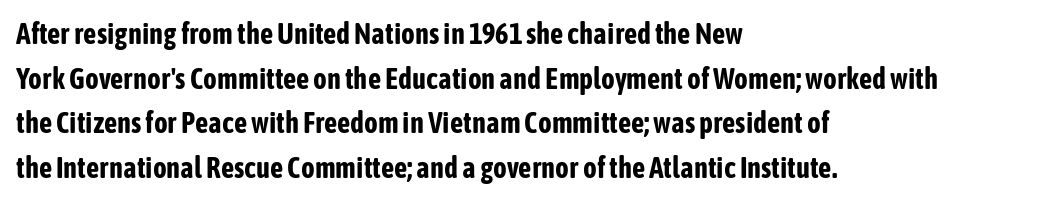
Successive baselines arrive at the customary interval. Each word holds together tightly as a unit, with standard inter-letter gaps. The paragraph shown leans on its left margin. Serif or sans? Sans — the stroke terminals are bare.
